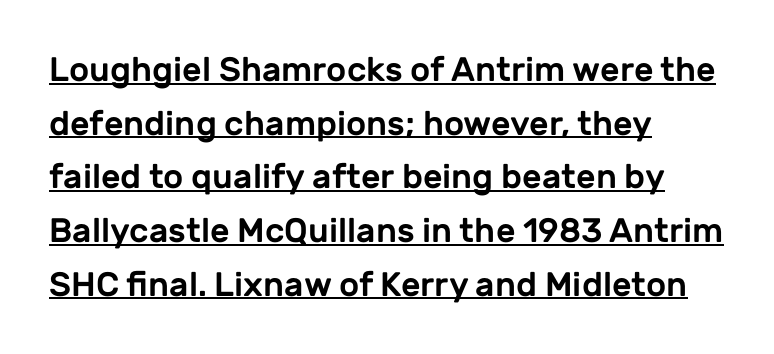
{"serif": "no", "italic": "no", "width": "normal", "stroke_contrast": "low", "x_height": "medium", "monospaced": "no", "underline": "yes", "align": "left", "line_spacing": "normal", "line_spacing_ratio": 1.58, "letter_spacing": "normal", "letter_spacing_em": 0.0, "glyph_px": 34}
